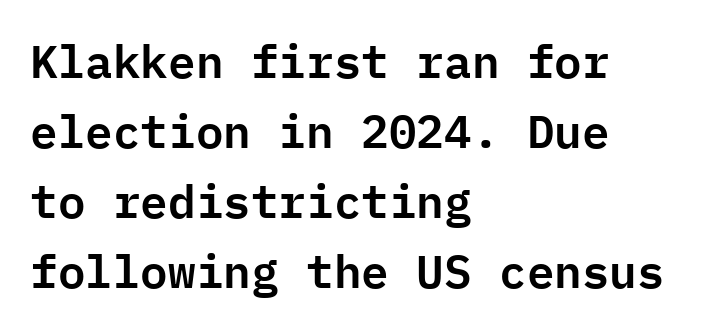
The image shows 46 px sans-serif type, upright, monospaced; set left-aligned, normal line spacing (1.52x), normal letter spacing, not underlined; low stroke contrast and a medium x-height.
